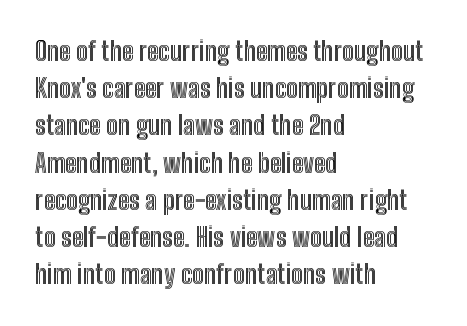
The passage is arranged the way most books set body copy — flush left. No extra tracking has been applied to these lines. You can tell it's not italic because the verticals are truly vertical. The leading is moderate, giving the passage an even texture. The specimen omits any rule beneath the text block's lines.
